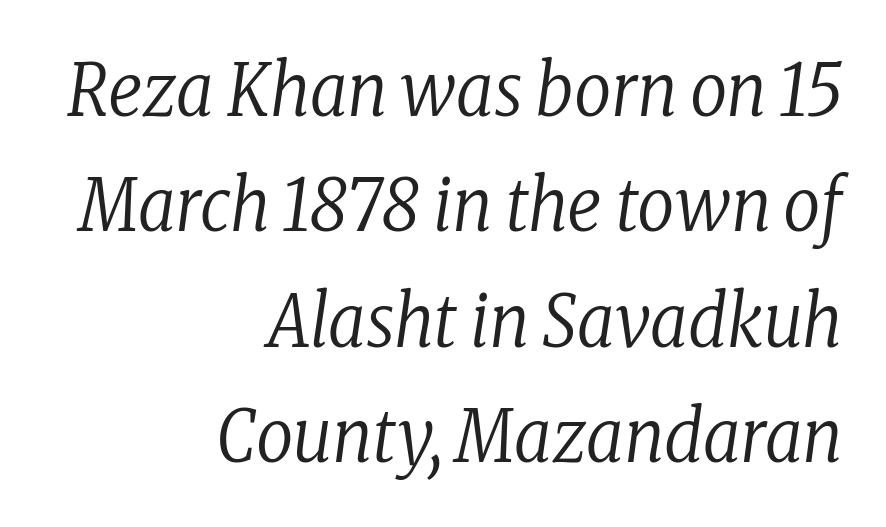
Q: Is the text bold? A: No.
Q: Is the text italic (slanted)? A: Yes, it leans right by about 8 degrees.
Q: Is the typeface a serif or a sans-serif typeface? A: Serif.
Q: Is the text underlined? A: No.
Q: How is the paragraph aligned? A: Right-aligned.
Q: Is the spacing between letters normal or unusually wide? A: Normal.
Q: Is the spacing between lines tight, normal or loose? A: Normal.
Q: Width (condensed, normal, or wide)? A: Condensed.
Q: Stroke contrast? A: Low.
Q: x-height? A: Medium.
Q: Monospaced? A: No.
